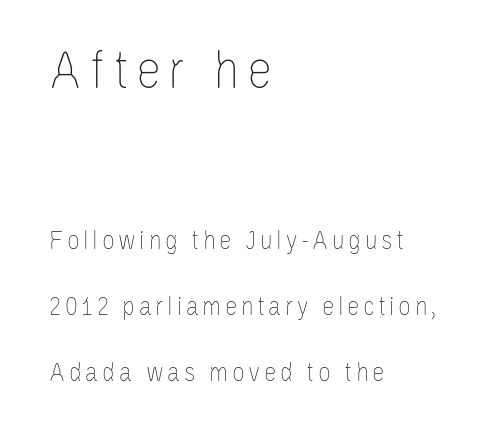
The image shows 57 px thin, condensed type, upright; set left-aligned, loose line spacing (2.37x), not underlined; the first (top) block is 2.04x larger; low stroke contrast and a large x-height.
